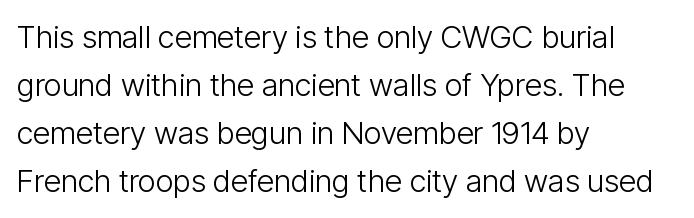
A student would call this left alignment; a typographer would say flush left, rag right. Each letter keeps its own natural width here, so spacing adapts to shape. The foot of each line stays bare and open. The typeface has the unassuming heft of standard copy or less.
